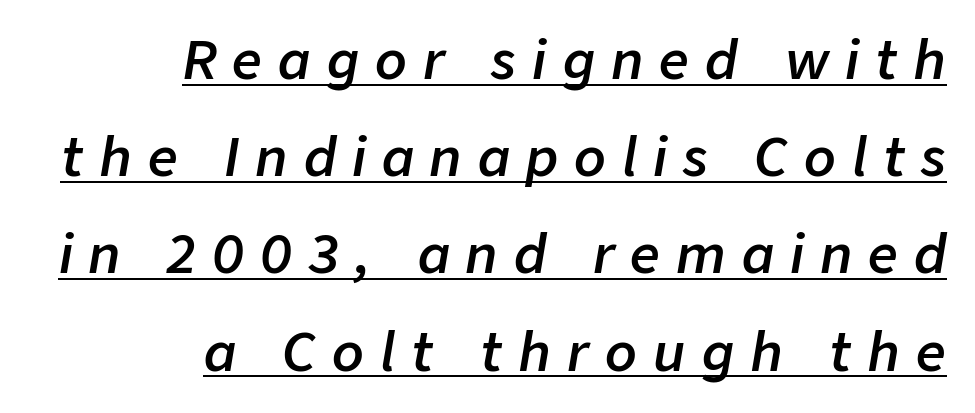
The image shows 52 px semibold type, italic (leaning right); set right-aligned, line spacing 1.87x, unusually wide letter spacing (+0.31 em), underlined; low stroke contrast and a medium x-height.
